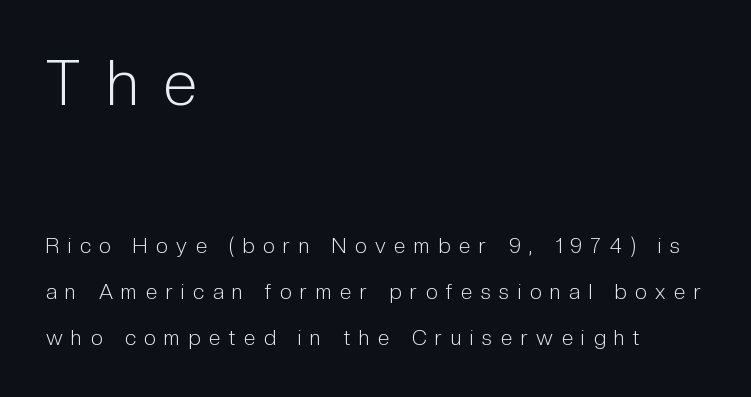
The font is comparable to plain body text, perhaps lighter. Does the lettering tilt? It doesn't — this is upright. How are the letters spaced? Widely, with obvious added tracking. Bare-footed words on every line. Check where the strokes stop: nothing finishes them off — pure sans.
